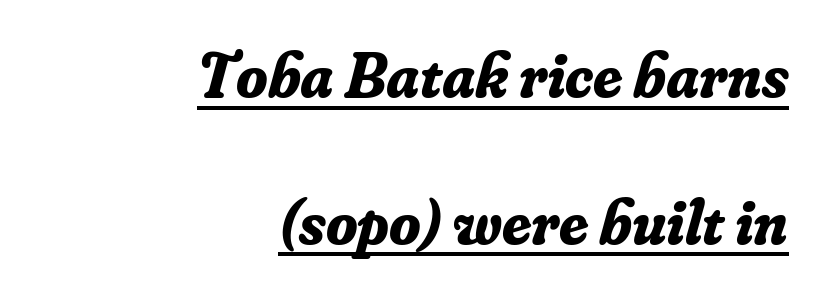
The image shows 64 px bold serif type, italic (leaning right); set right-aligned, loose line spacing (2.29x), normal letter spacing, underlined; low stroke contrast and a small x-height.
